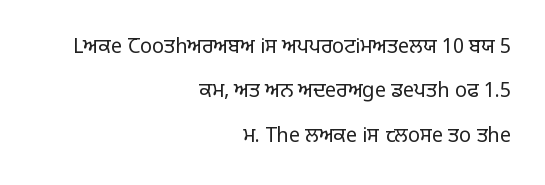
Q: Is the text bold? A: No.
Q: Is the text italic (slanted)? A: No, it is upright.
Q: Is the text underlined? A: No.
Q: How is the paragraph aligned? A: Right-aligned.
Q: Is the spacing between letters normal or unusually wide? A: Normal.
Q: Is the spacing between lines tight, normal or loose? A: Loose.
